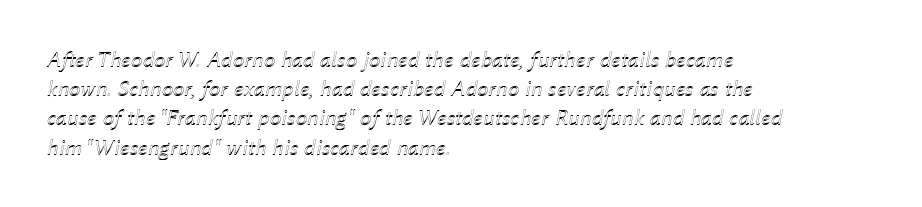
Visually the block forms a straight wall on the left and a jagged coastline on the right. Spacing between characters is what you'd get straight out of the box. There's an unmistakable incline to the writing here. Has an underline been added? It has not.
